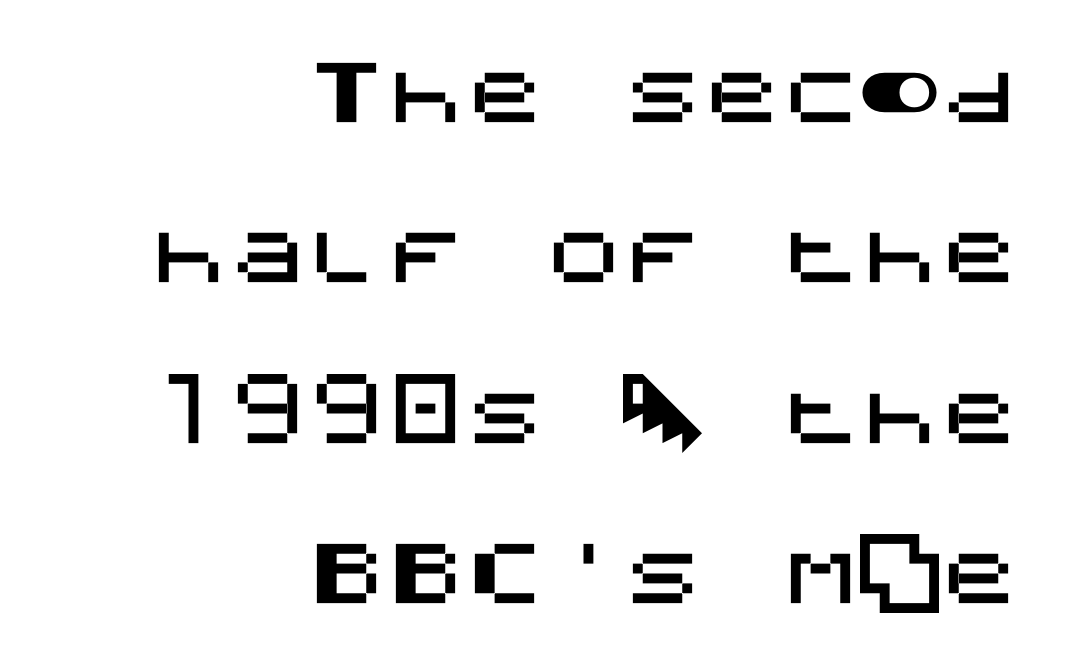
The image shows 79 px sans-serif type, upright; set right-aligned, loose line spacing (2.03x), normal letter spacing, not underlined; medium stroke contrast and a large x-height.
